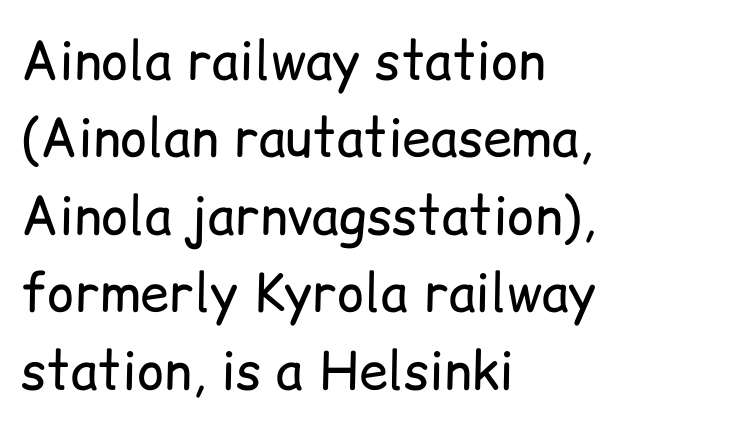
Q: Is the text bold? A: No.
Q: Is the text italic (slanted)? A: No, it is upright.
Q: Is the typeface a serif or a sans-serif typeface? A: Sans-serif.
Q: Is the text underlined? A: No.
Q: How is the paragraph aligned? A: Left-aligned.
Q: Is the spacing between letters normal or unusually wide? A: Normal.
Q: Is the spacing between lines tight, normal or loose? A: Normal.
Q: Width (condensed, normal, or wide)? A: Normal.
Q: Stroke contrast? A: Low.
Q: x-height? A: Medium.
Q: Monospaced? A: No.
